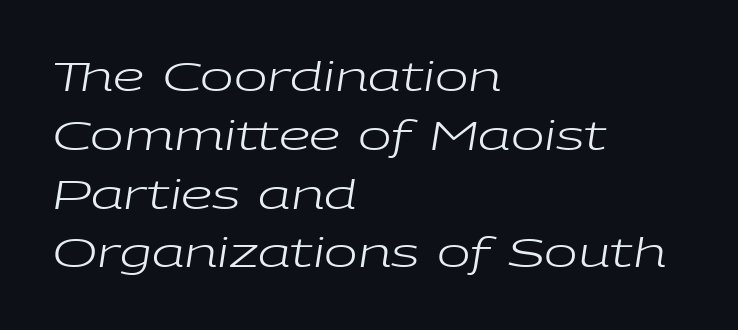
{"italic": "yes", "lean": "right", "slant_degrees": 9, "bold": "no", "weight": "regular", "width": "wide", "stroke_contrast": "low", "x_height": "medium", "monospaced": "no", "underline": "no", "align": "left", "line_spacing": "normal", "line_spacing_ratio": 1.47, "letter_spacing": "normal", "letter_spacing_em": 0.0, "glyph_px": 40}
